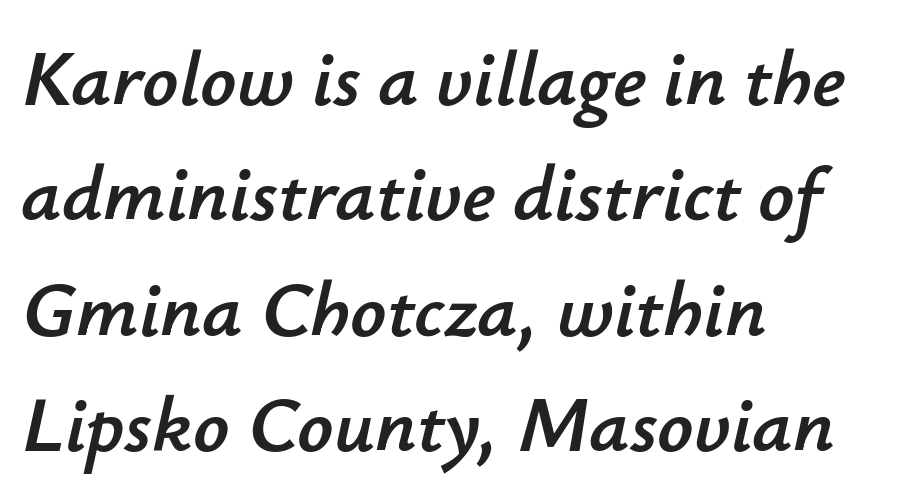
The image shows 79 px text type, italic (leaning right); set left-aligned, normal line spacing (1.46x), normal letter spacing, not underlined; low stroke contrast and a small x-height.
